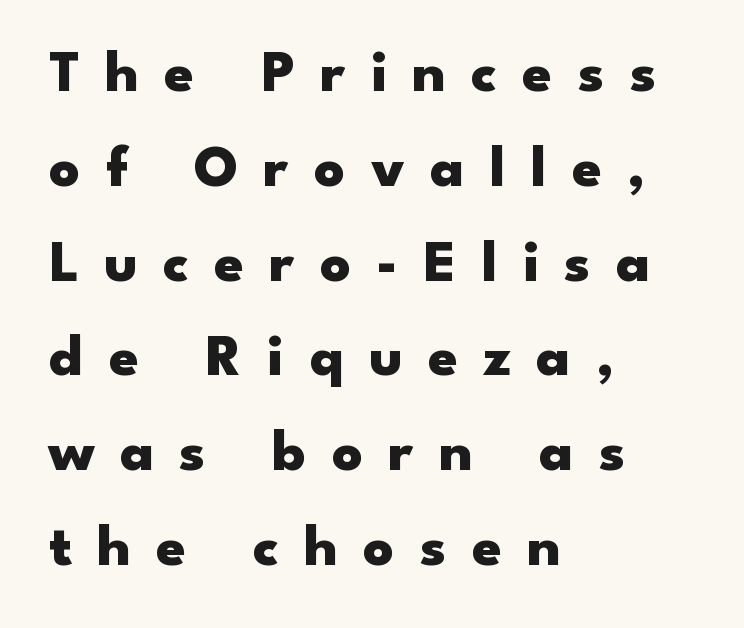
The image shows 60 px heavy, wide sans-serif type, upright; set left-aligned, normal line spacing (1.58x), unusually wide letter spacing (+0.42 em), not underlined; low stroke contrast and a small x-height.
